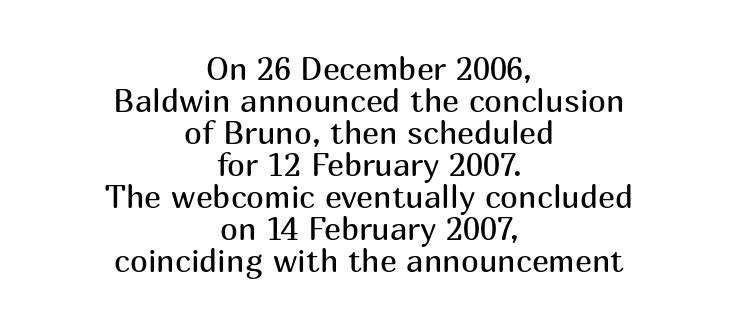
Each letter keeps its own natural width here, so spacing adapts to shape. The strokes are not fattened; the text isn't bold. Look at the bottom of the vertical strokes: they stop flat, with no serifs. Ascenders rise straight up at ninety degrees. The gap between lines stays unmarked. Alignment: centered.
